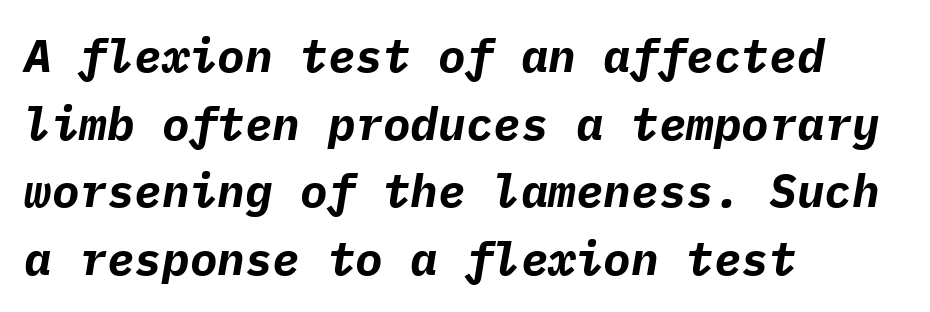
Pretty heavy lettering here — definitely bold. Students, note that the glyphs here touch the page at normal intervals. Each row of text sits above clean, open space. Does the lettering tilt? It does — this is italic. Line spacing here is normal. This sample is left-justified, so line endings fall wherever the words run out.
